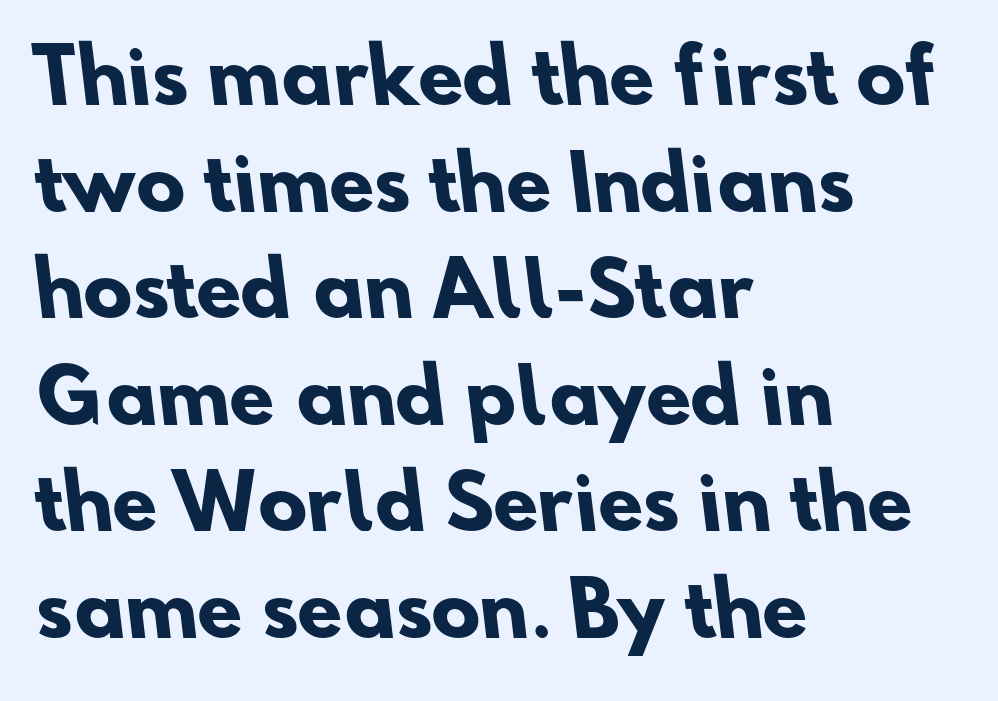
{"serif": "no", "bold": "yes", "weight": "heavy", "width": "normal", "stroke_contrast": "low", "x_height": "small", "monospaced": "no", "underline": "no", "align": "left", "line_spacing": "normal", "line_spacing_ratio": 1.46, "letter_spacing": "normal", "letter_spacing_em": 0.0, "glyph_px": 73}
